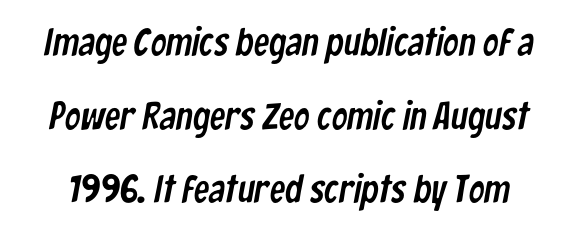
The image shows 39 px condensed sans-serif type; set line spacing 1.89x, normal letter spacing, not underlined; low stroke contrast and a medium x-height.
